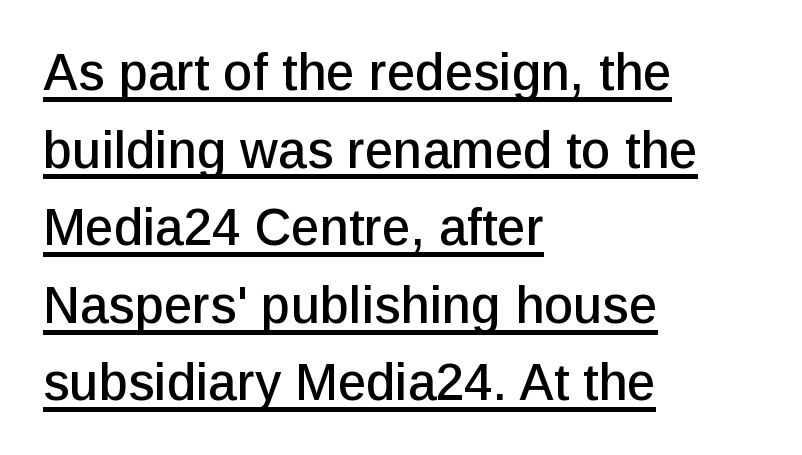
Q: Is the text italic (slanted)? A: No, it is upright.
Q: Is the typeface a serif or a sans-serif typeface? A: Sans-serif.
Q: Is the text underlined? A: Yes.
Q: How is the paragraph aligned? A: Left-aligned.
Q: Is the spacing between letters normal or unusually wide? A: Normal.
Q: Is the spacing between lines tight, normal or loose? A: Normal.
Q: Width (condensed, normal, or wide)? A: Normal.
Q: Stroke contrast? A: Low.
Q: x-height? A: Medium.
Q: Monospaced? A: No.
